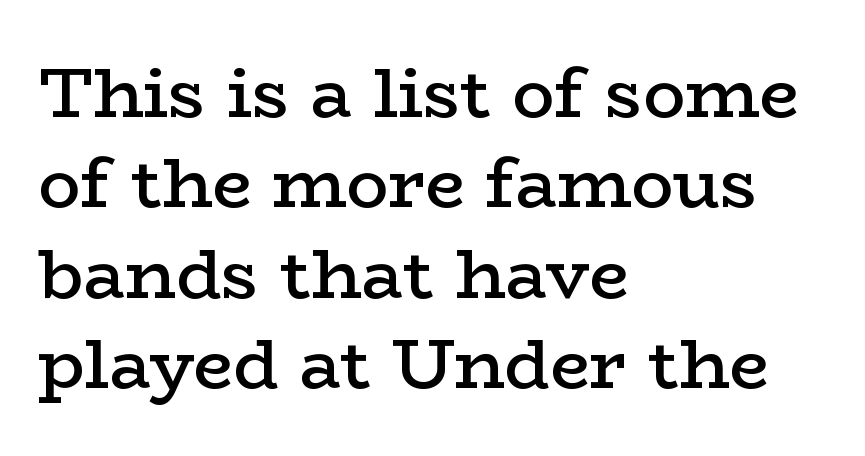
Q: Is the text bold? A: Semi-bold.
Q: Is the text italic (slanted)? A: No, it is upright.
Q: Is the typeface a serif or a sans-serif typeface? A: Serif.
Q: Is the text underlined? A: No.
Q: How is the paragraph aligned? A: Left-aligned.
Q: Is the spacing between letters normal or unusually wide? A: Normal.
Q: Is the spacing between lines tight, normal or loose? A: Normal.
Q: Width (condensed, normal, or wide)? A: Wide.
Q: Stroke contrast? A: Low.
Q: x-height? A: Medium.
Q: Monospaced? A: No.
